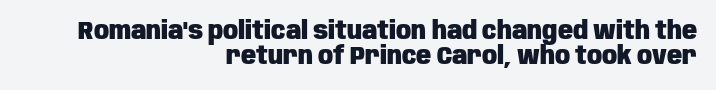
The image shows 25 px bold type, upright; set right-aligned, tight line spacing (1.01x), normal letter spacing, not underlined.
